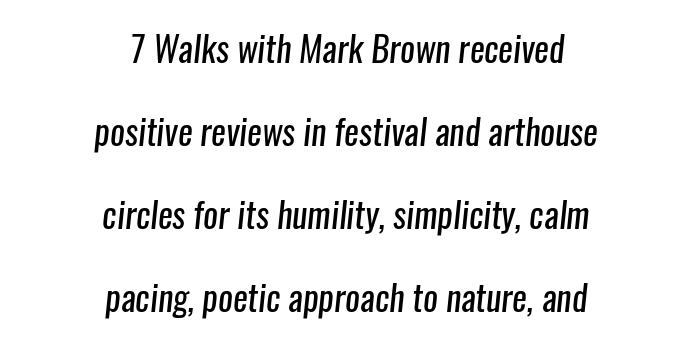
These lines are composed in type without serifs. A typesetter would call this proportional, since set widths differ per character. Compared with typical paragraphs, the rows here are farther apart. Just letters on the line, the space beneath them empty. Counters stay open thanks to moderate or lighter strokes.
